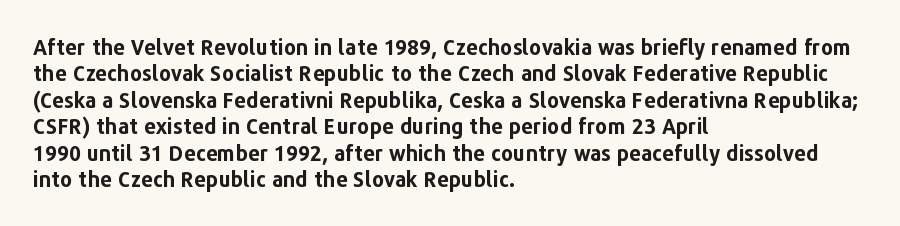
Q: Is the text bold? A: Yes.
Q: Is the text italic (slanted)? A: No, it is upright.
Q: Is the text underlined? A: No.
Q: How is the paragraph aligned? A: Left-aligned.
Q: Is the spacing between letters normal or unusually wide? A: Normal.
Q: Is the spacing between lines tight, normal or loose? A: Normal.
